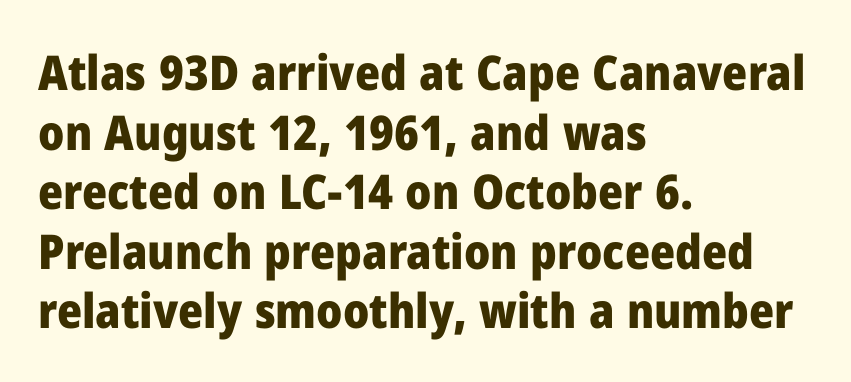
{"serif": "no", "italic": "no", "bold": "yes", "weight": "heavy", "width": "normal", "stroke_contrast": "low", "x_height": "medium", "monospaced": "no", "underline": "no", "align": "left", "line_spacing_ratio": 1.24, "letter_spacing": "normal", "letter_spacing_em": 0.0, "glyph_px": 48}
